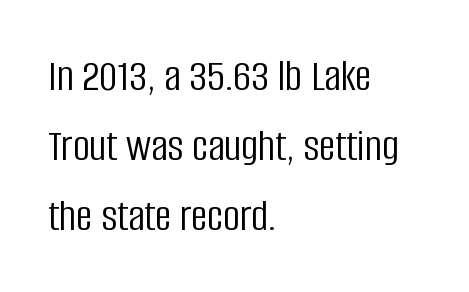
{"serif": "no", "italic": "no", "bold": "no", "weight": "light", "width": "condensed", "stroke_contrast": "low", "x_height": "large", "monospaced": "no", "underline": "no", "align": "left", "line_spacing": "normal", "line_spacing_ratio": 1.52, "letter_spacing": "normal", "letter_spacing_em": 0.0, "glyph_px": 46}
